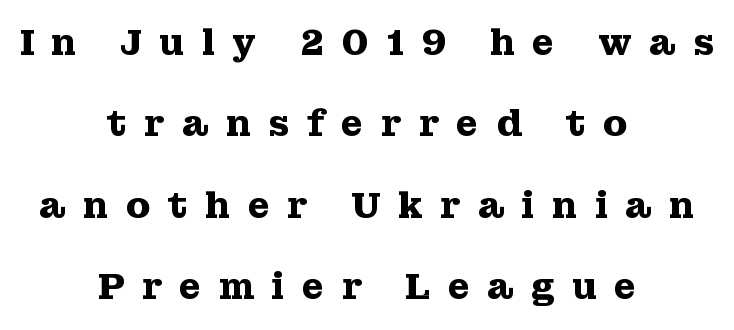
It's the straight-up-and-down kind of type. Looks like regular typesetting: each glyph gets only the width it needs. Substantial extra tracking has been applied to these lines. Beneath every word, the page is bare.
